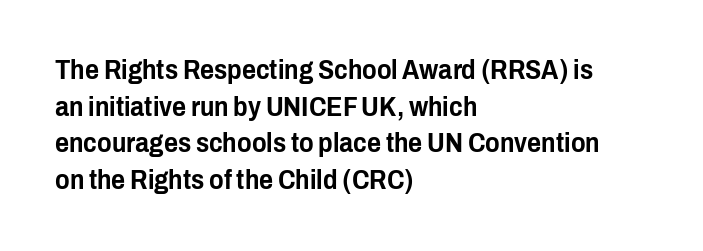
The image shows 27 px text type, upright; set left-aligned, normal line spacing (1.36x), normal letter spacing, not underlined.
